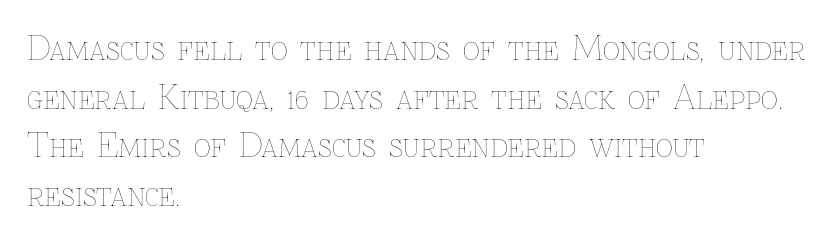
Each stroke keeps to a modest, everyday thickness or less. Designer's note — italics off, roman on. Character widths vary here, with narrow letters taking less room than wide ones. The line texture is even and compact thanks to regular tracking.
